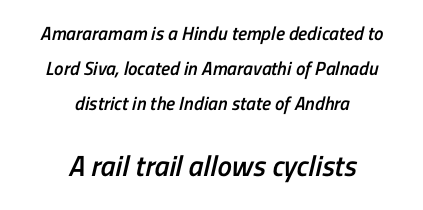
Leftover space on each line is divided equally before and after the words. The rendering keeps characters at their native spacing. Note the varied advance widths — an 'i' is clearly narrower than an 'm'. The second block has been scaled up relative to the first. A sans-serif font was chosen for this passage.
